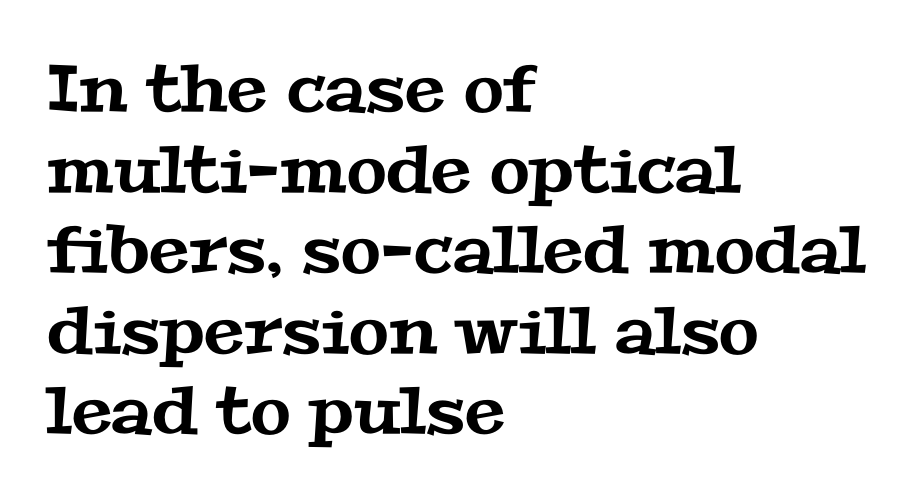
Q: Is the typeface a serif or a sans-serif typeface? A: Serif.
Q: Is the text underlined? A: No.
Q: How is the paragraph aligned? A: Left-aligned.
Q: Is the spacing between letters normal or unusually wide? A: Normal.
Q: Width (condensed, normal, or wide)? A: Wide.
Q: Stroke contrast? A: Medium.
Q: x-height? A: Medium.
Q: Monospaced? A: No.
